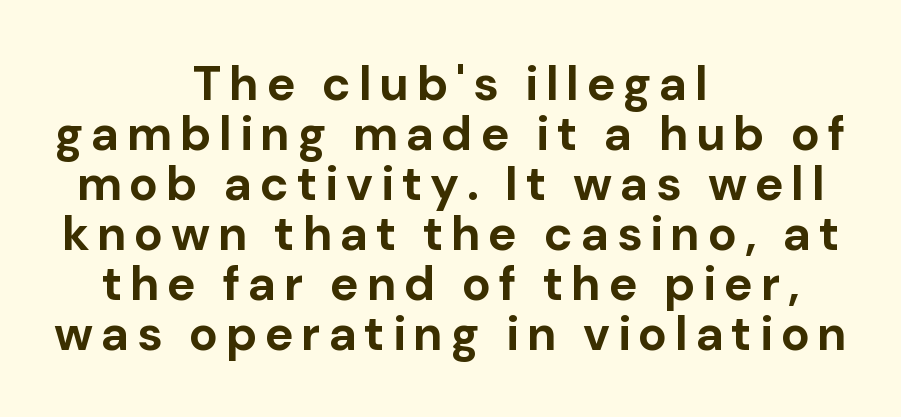
Q: Is the text bold? A: Yes.
Q: Is the text italic (slanted)? A: No, it is upright.
Q: Is the typeface a serif or a sans-serif typeface? A: Sans-serif.
Q: Is the text underlined? A: No.
Q: How is the paragraph aligned? A: Centered.
Q: Is the spacing between lines tight, normal or loose? A: Tight.
Q: Width (condensed, normal, or wide)? A: Normal.
Q: Stroke contrast? A: Low.
Q: x-height? A: Medium.
Q: Monospaced? A: No.
